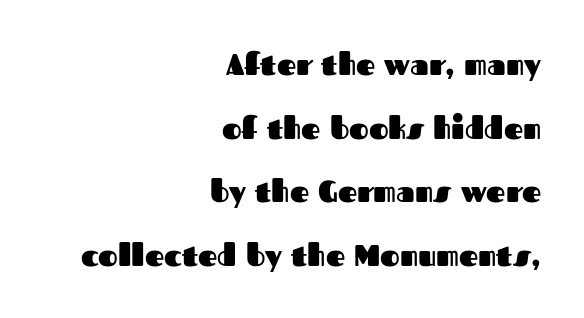
{"serif": "no", "italic": "no", "bold": "yes", "weight": "heavy", "width": "normal", "stroke_contrast": "medium", "x_height": "medium", "monospaced": "no", "underline": "no", "align": "right", "line_spacing": "loose", "line_spacing_ratio": 2.12, "letter_spacing": "normal", "letter_spacing_em": 0.0, "glyph_px": 30}
